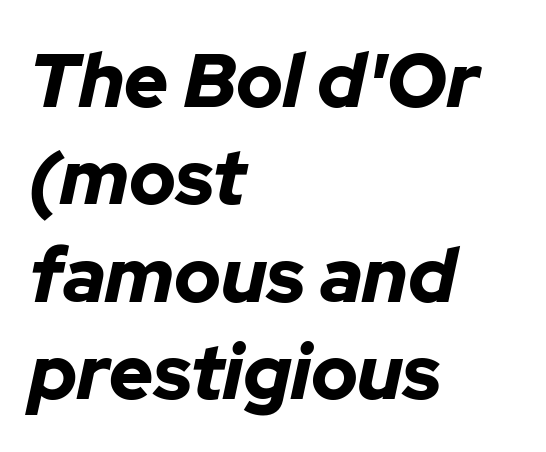
The image shows 76 px bold type, italic (leaning right); set left-aligned, normal line spacing (1.28x), normal letter spacing, not underlined; low stroke contrast and a medium x-height.
